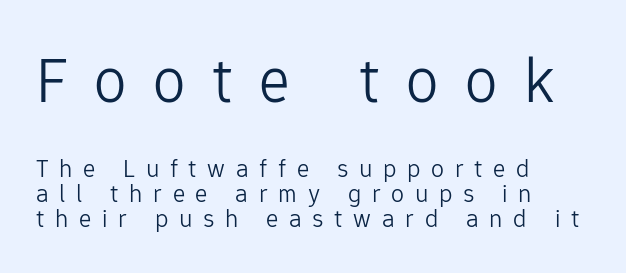
{"serif": "no", "italic": "no", "bold": "no", "weight": "light", "width": "normal", "stroke_contrast": "low", "x_height": "medium", "monospaced": "no", "underline": "no", "align": "left", "line_spacing": "tight", "line_spacing_ratio": 0.96, "letter_spacing": "wide", "letter_spacing_em": 0.41, "larger_block": "first", "size_ratio": 2.5, "glyph_px": 65}
